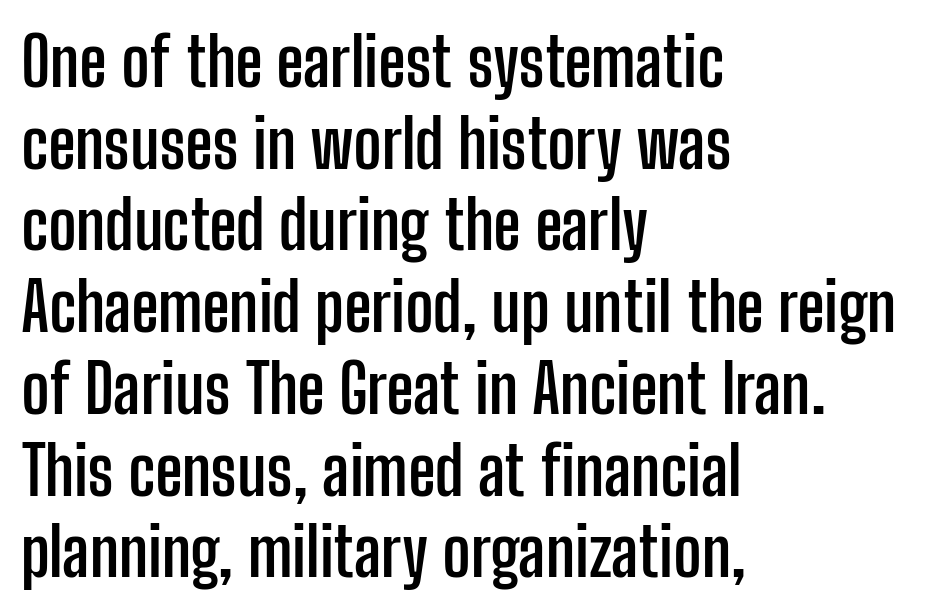
Tracking here is standard; glyphs follow each other at the usual distance. The font's upright variant was chosen for this text. The rendering shows plain stroke endings on the letterforms — a sans-serif design. The compositor pushed each line to the left boundary.
